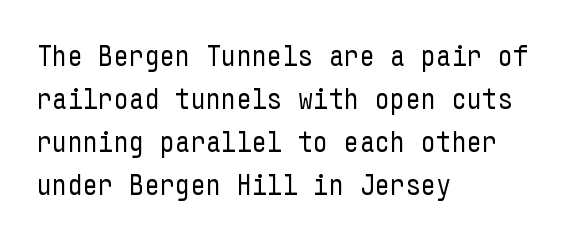
Q: Is the text bold? A: No.
Q: Is the text italic (slanted)? A: No, it is upright.
Q: Is the typeface a serif or a sans-serif typeface? A: Sans-serif.
Q: Is the text underlined? A: No.
Q: How is the paragraph aligned? A: Left-aligned.
Q: Is the spacing between letters normal or unusually wide? A: Normal.
Q: Is the spacing between lines tight, normal or loose? A: Normal.
Q: Width (condensed, normal, or wide)? A: Condensed.
Q: Stroke contrast? A: Low.
Q: x-height? A: Medium.
